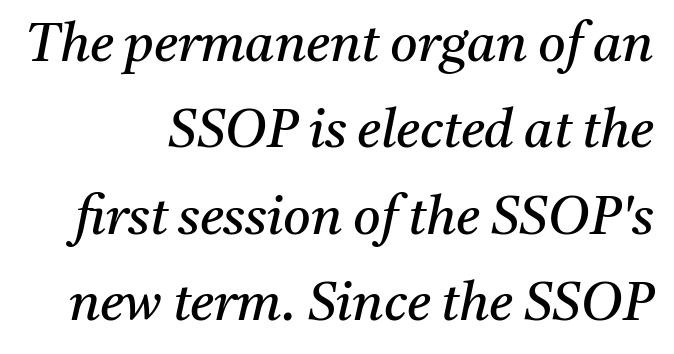
Q: Is the text bold? A: No.
Q: Is the text italic (slanted)? A: Yes, it leans right by about 11 degrees.
Q: Is the typeface a serif or a sans-serif typeface? A: Serif.
Q: Is the text underlined? A: No.
Q: How is the paragraph aligned? A: Right-aligned.
Q: Is the spacing between letters normal or unusually wide? A: Normal.
Q: Is the spacing between lines tight, normal or loose? A: Normal.
Q: Width (condensed, normal, or wide)? A: Normal.
Q: Stroke contrast? A: Medium.
Q: x-height? A: Medium.
Q: Monospaced? A: No.
